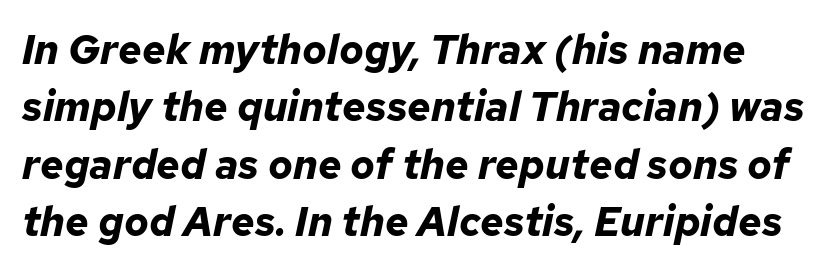
{"italic": "yes", "lean": "right", "slant_degrees": 12, "bold": "yes", "weight": "bold", "width": "normal", "stroke_contrast": "low", "x_height": "medium", "monospaced": "no", "underline": "no", "line_spacing": "normal", "line_spacing_ratio": 1.4, "letter_spacing": "normal", "letter_spacing_em": 0.0, "glyph_px": 41}
